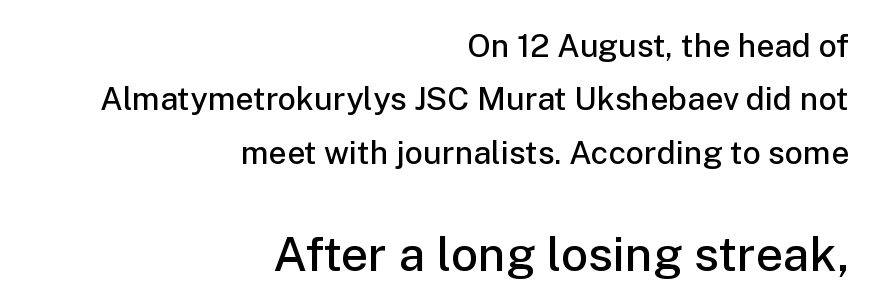
Q: Is the text bold? A: Semi-bold.
Q: Is the text italic (slanted)? A: No, it is upright.
Q: Is the typeface a serif or a sans-serif typeface? A: Sans-serif.
Q: Is the text underlined? A: No.
Q: How is the paragraph aligned? A: Right-aligned.
Q: Is the spacing between letters normal or unusually wide? A: Normal.
Q: Is the spacing between lines tight, normal or loose? A: Normal.
Q: Which block of text is set in a larger size, the first (top) or the second (bottom)? A: The second (bottom) one.
Q: Width (condensed, normal, or wide)? A: Normal.
Q: Stroke contrast? A: Low.
Q: x-height? A: Medium.
Q: Monospaced? A: No.
